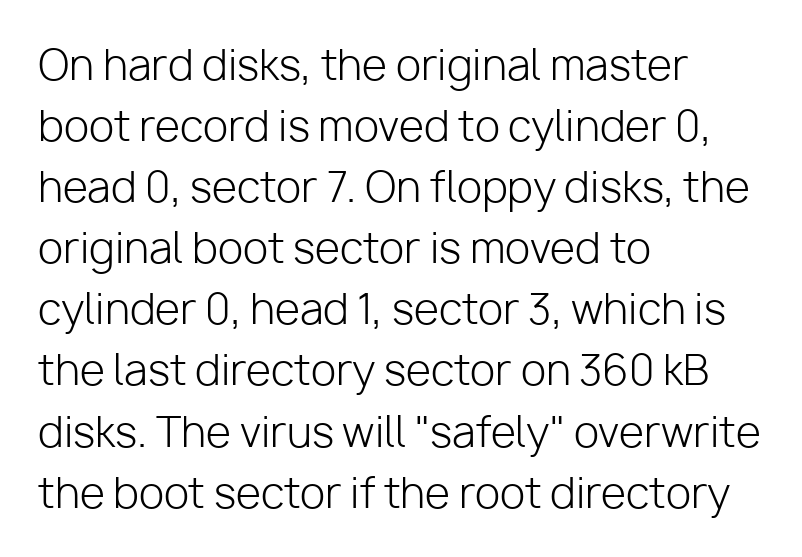
The image shows 41 px light sans-serif type, upright; set left-aligned, normal line spacing (1.49x), normal letter spacing, not underlined; low stroke contrast and a medium x-height.
